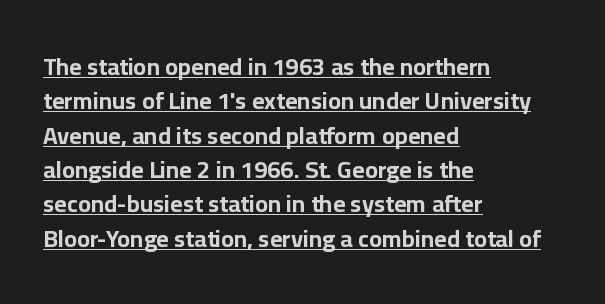
Its strokes are broad and dark, the hallmark of bold type. The typesetter has applied underlining to the passage shown. The designer left line spacing at the default. These lines are set flush left with a ragged right edge.
